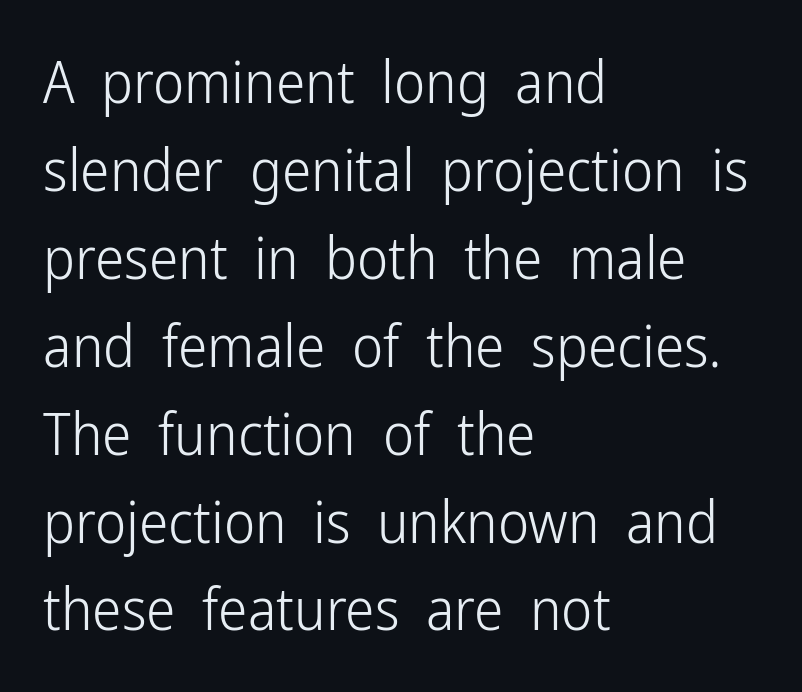
Q: Is the text bold? A: No.
Q: Is the text italic (slanted)? A: No, it is upright.
Q: Is the typeface a serif or a sans-serif typeface? A: Sans-serif.
Q: Is the text underlined? A: No.
Q: How is the paragraph aligned? A: Left-aligned.
Q: Is the spacing between letters normal or unusually wide? A: Normal.
Q: Is the spacing between lines tight, normal or loose? A: Normal.
Q: Width (condensed, normal, or wide)? A: Condensed.
Q: Stroke contrast? A: Low.
Q: x-height? A: Medium.
Q: Monospaced? A: No.
